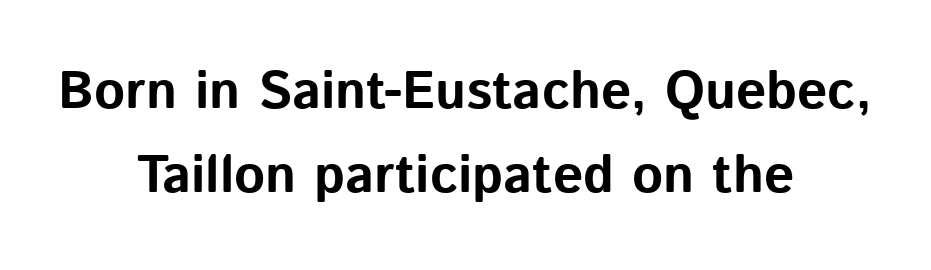
{"serif": "no", "italic": "no", "bold": "yes", "weight": "bold", "width": "normal", "stroke_contrast": "low", "x_height": "medium", "monospaced": "no", "underline": "no", "align": "center", "line_spacing": "normal", "line_spacing_ratio": 1.59, "letter_spacing": "normal", "letter_spacing_em": 0.0, "glyph_px": 53}
